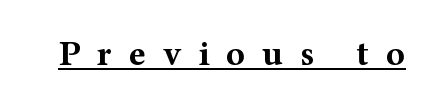
Q: Is the text bold? A: Yes.
Q: Is the text italic (slanted)? A: No, it is upright.
Q: Is the typeface a serif or a sans-serif typeface? A: Serif.
Q: Is the text underlined? A: Yes.
Q: Is the spacing between letters normal or unusually wide? A: Unusually wide.
Q: Width (condensed, normal, or wide)? A: Wide.
Q: Stroke contrast? A: Medium.
Q: x-height? A: Medium.
Q: Monospaced? A: No.
